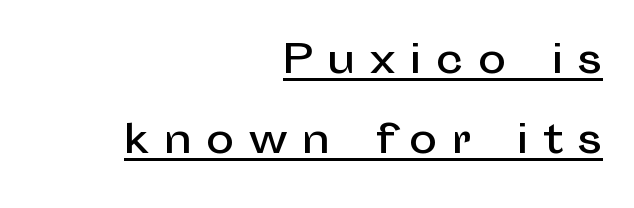
The image shows 38 px sans-serif type, upright; set right-aligned, loose line spacing (2.11x), unusually wide letter spacing (+0.38 em), underlined; low stroke contrast and a medium x-height.
